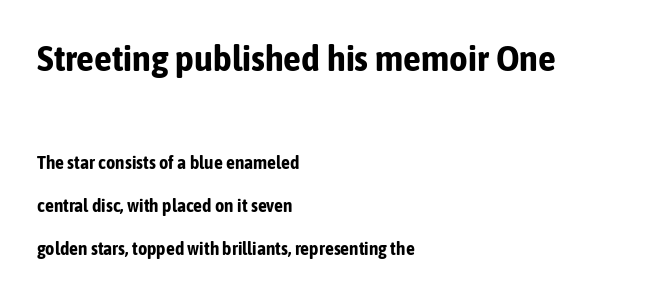
This sample uses an upright cut, with every glyph sitting square on the baseline. The first block has been scaled up relative to the second. The gap between lines stays unmarked. On the weight axis this lands at bold, roughly 700. You could not count columns in this text — the font is proportionally spaced. The space between consecutive lines is lavish.
